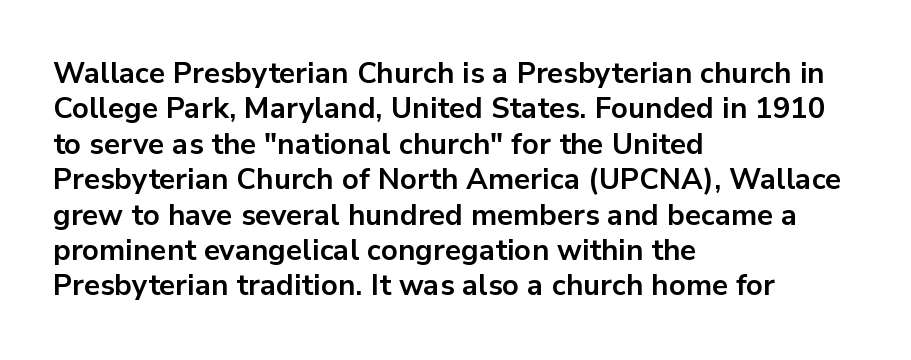
The image shows 29 px bold sans-serif type, upright; set left-aligned, line spacing 1.22x, normal letter spacing, not underlined; low stroke contrast and a medium x-height.
